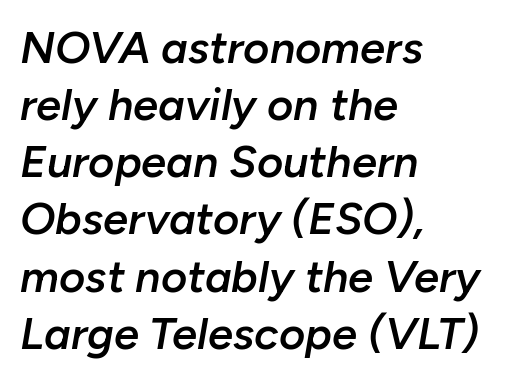
Q: Is the text bold? A: Semi-bold.
Q: Is the text italic (slanted)? A: Yes, it leans right by about 10 degrees.
Q: Is the text underlined? A: No.
Q: How is the paragraph aligned? A: Left-aligned.
Q: Is the spacing between letters normal or unusually wide? A: Normal.
Q: Is the spacing between lines tight, normal or loose? A: Normal.
Q: Width (condensed, normal, or wide)? A: Normal.
Q: Stroke contrast? A: Low.
Q: x-height? A: Medium.
Q: Monospaced? A: No.
